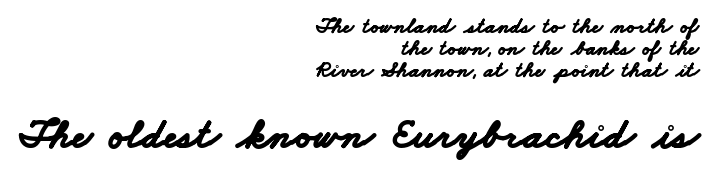
{"serif": "no", "bold": "yes", "weight": "bold", "width": "wide", "stroke_contrast": "low", "x_height": "small", "monospaced": "no", "underline": "no", "align": "right", "line_spacing": "tight", "line_spacing_ratio": 1.01, "letter_spacing": "normal", "letter_spacing_em": 0.0, "larger_block": "second", "size_ratio": 1.95, "glyph_px": 43}
